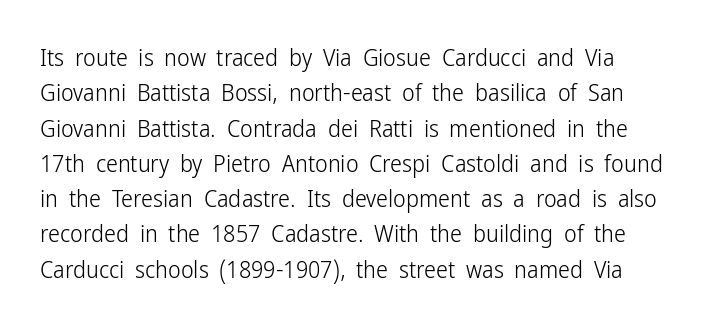
Q: Is the text bold? A: No.
Q: Is the text italic (slanted)? A: No, it is upright.
Q: Is the text underlined? A: No.
Q: Is the spacing between letters normal or unusually wide? A: Normal.
Q: Is the spacing between lines tight, normal or loose? A: Normal.
